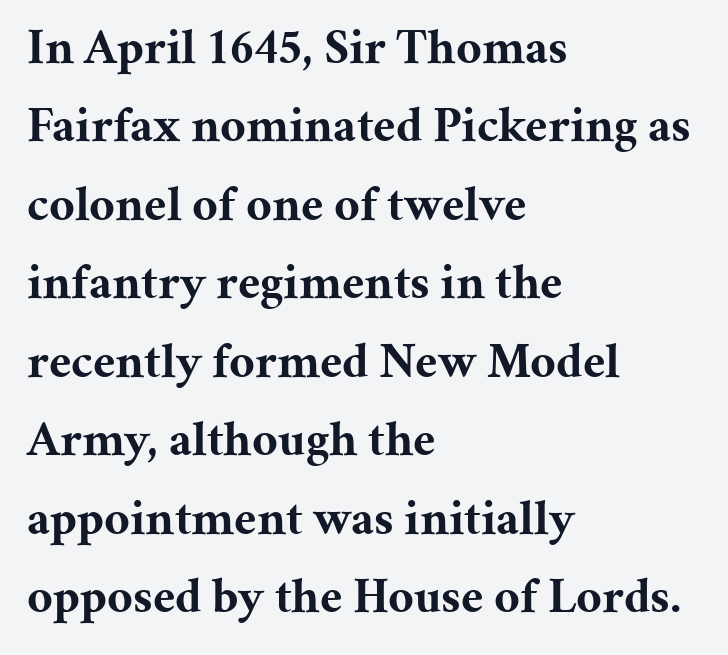
{"serif": "yes", "italic": "no", "bold": "yes", "weight": "bold", "width": "normal", "stroke_contrast": "medium", "x_height": "medium", "monospaced": "no", "underline": "no", "align": "left", "line_spacing": "normal", "line_spacing_ratio": 1.57, "letter_spacing": "normal", "letter_spacing_em": 0.0, "glyph_px": 50}
